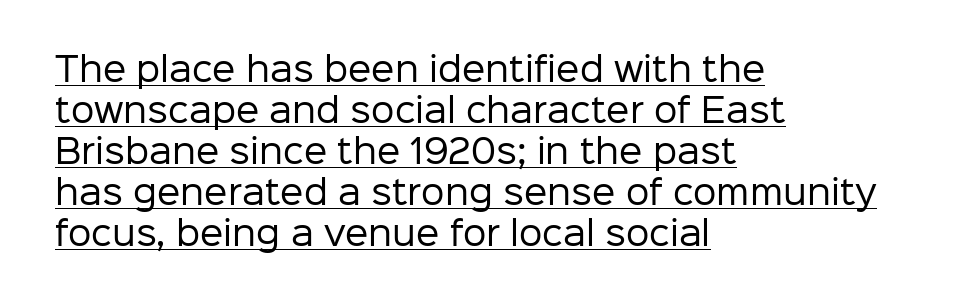
The face used here appears with an underline applied. Note the varied advance widths — an 'i' is clearly narrower than an 'm'. The letterforms sit shoulder to shoulder at normal distance. When letters stand straight like this, we call the style roman or upright.
